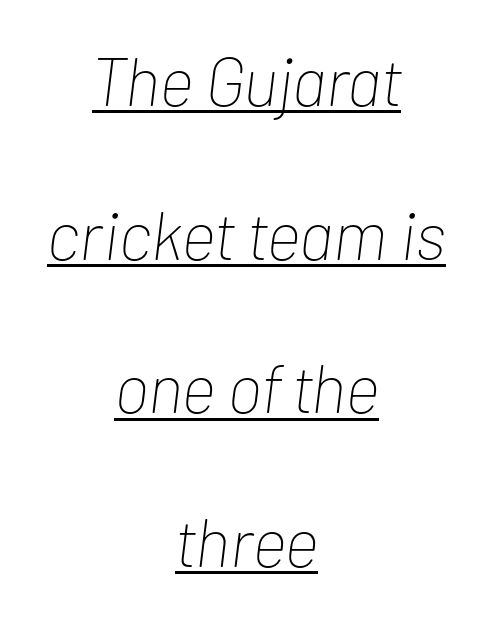
Here the designer chose a conventional face with non-uniform glyph widths. The font sits on the lighter half of the weight spectrum, regular included. Posture: slanted. Caption: multi-line text, centered on the measure. These lines stand farther apart than default settings would place them. Nobody touched the tracking dial on this one.
